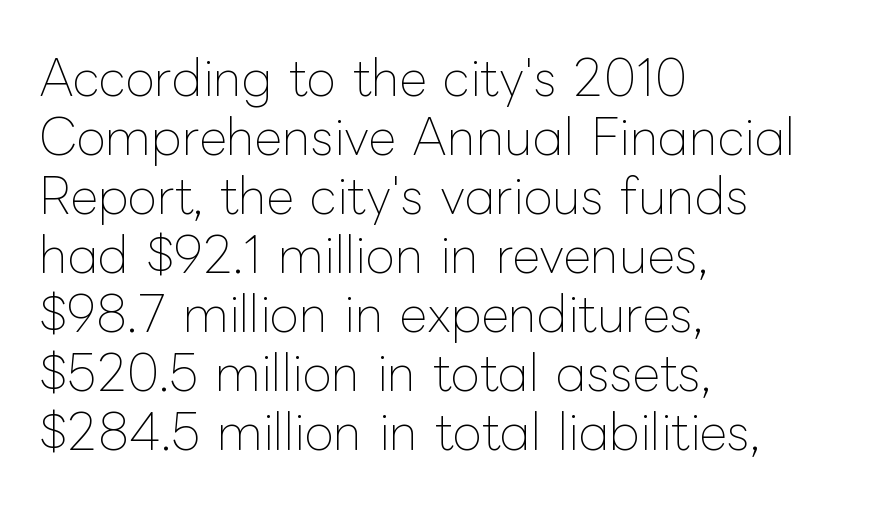
The rendering anchors every line to the left-hand side. Varying glyph widths throughout — classic text-font behaviour. Honestly, there is no underline to notice here at all. Does the lettering tilt? It doesn't — this is upright. No extra ink here — the face is not bold. What stands out about the letter spacing? Nothing — it is the standard amount.
